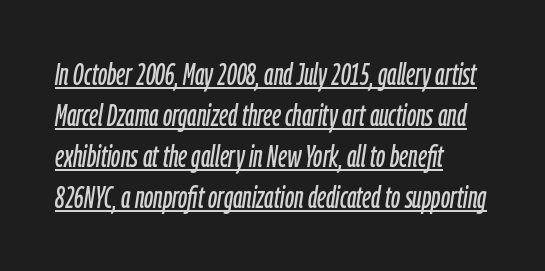
The passage shown leans; its letterforms are oblique. The face used here is proportionally spaced, like ordinary book or web type. Tracking here is standard; glyphs follow each other at the usual distance. The rendering uses the underline text-decoration.
